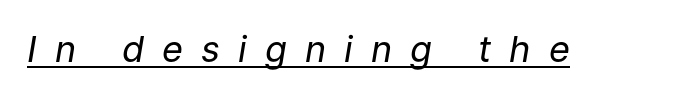
Each letter keeps its own natural width here, so spacing adapts to shape. The lettering is marked with a stroke running underneath it. The face used here has a pronounced slope to its letters. Is the letter spacing exaggerated? Yes — the characters are pushed far apart. No heavy texture on the line: the type isn't bold.
